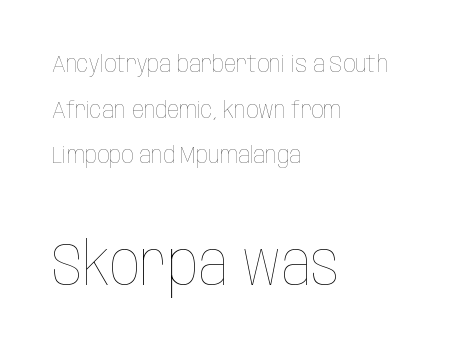
The passage shown is typed in a proportional face where columns would drift. The setting favours the left margin, as ordinary paragraphs usually do. The gaps between neighbouring characters are ordinary and unremarkable. Nobody drew a line under any word here. Larger block? The one below; the one above is distinctly smaller.
